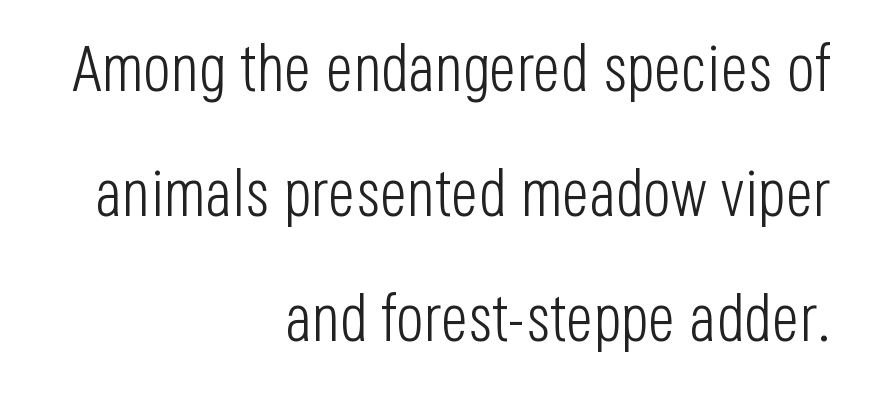
The image shows 65 px light, condensed sans-serif type, upright; set right-aligned, loose line spacing (1.92x), normal letter spacing, not underlined; low stroke contrast and a large x-height.
